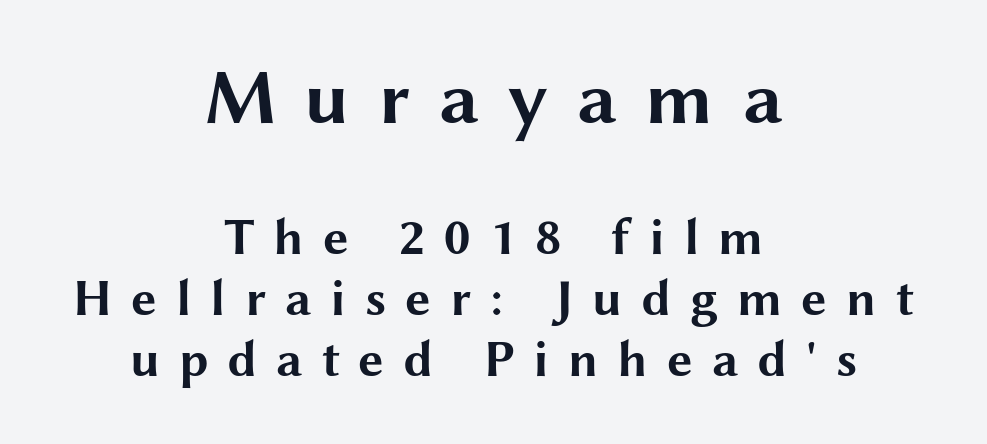
Q: Is the text bold? A: Yes.
Q: Is the text italic (slanted)? A: No, it is upright.
Q: Is the typeface a serif or a sans-serif typeface? A: Sans-serif.
Q: Is the text underlined? A: No.
Q: How is the paragraph aligned? A: Centered.
Q: Is the spacing between letters normal or unusually wide? A: Unusually wide.
Q: Which block of text is set in a larger size, the first (top) or the second (bottom)? A: The first (top) one.
Q: Width (condensed, normal, or wide)? A: Wide.
Q: Stroke contrast? A: Medium.
Q: x-height? A: Medium.
Q: Monospaced? A: No.
